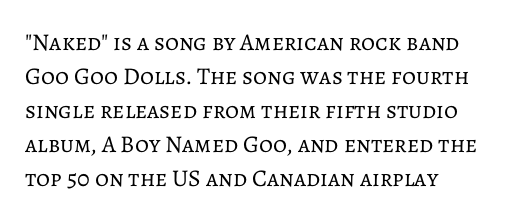
Q: Is the text bold? A: No.
Q: Is the text italic (slanted)? A: No, it is upright.
Q: Is the text underlined? A: No.
Q: How is the paragraph aligned? A: Left-aligned.
Q: Is the spacing between letters normal or unusually wide? A: Normal.
Q: Is the spacing between lines tight, normal or loose? A: Normal.
